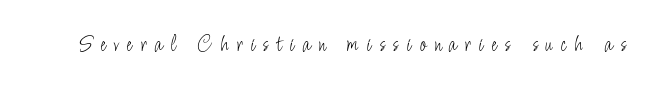
{"bold": "no", "underline": "no", "letter_spacing": "wide", "letter_spacing_em": 0.33, "glyph_px": 24}
